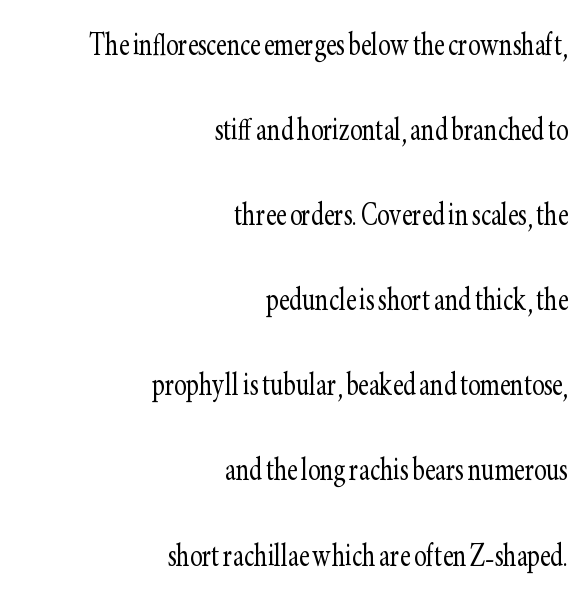
The image shows 37 px light, condensed serif type, upright; set right-aligned, loose line spacing (2.3x), normal letter spacing, not underlined; low stroke contrast and a small x-height.
